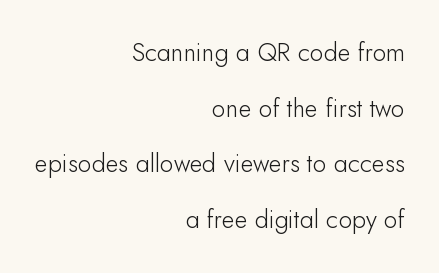
The passage is arranged like a letterhead date or caption credit — flush right. Summary of weight: not heavy and not bold. The typography opts for an upright posture over an oblique one. This rendering leaves character spacing at its baseline value. A typesetter would call this leading open, well beyond the default. The string is rendered with underlining switched off.
